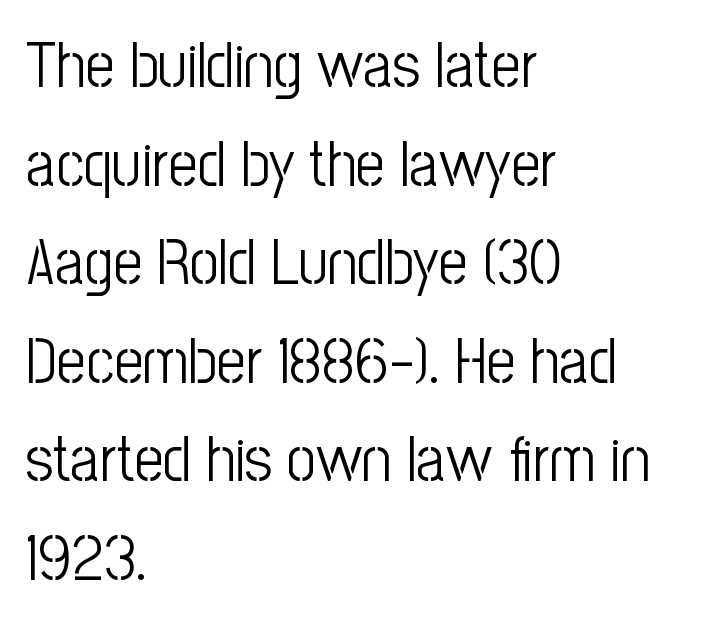
The image shows 64 px light, condensed sans-serif type, upright; set left-aligned, normal line spacing (1.54x), normal letter spacing, not underlined; low stroke contrast and a medium x-height.
